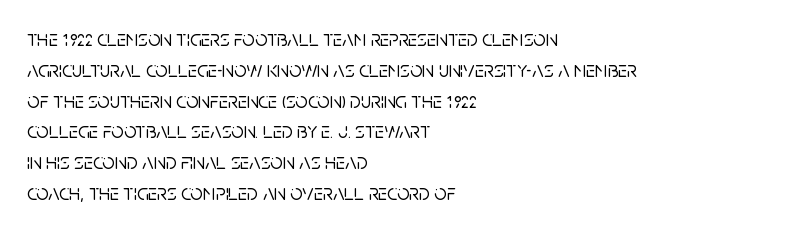
A classic flush-left, rag-right setting is used for this passage. Rendered with straight, roman letterforms. The rendering uses a moderate line-height, typical for paragraphs. In terms of letterspacing, this is plain default setting.
